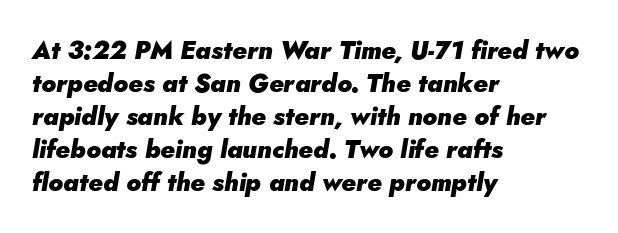
The font is running at its bold setting. Short and long lines alike share a common starting point at left. The block of text has a typical density, with ordinary space between rows. A typesetter would call this zero additional tracking. These lines were composed using italics. Quick note: underline off.
